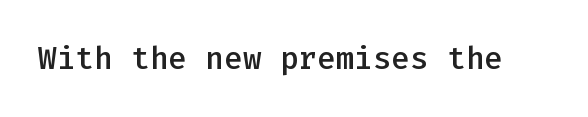
The image shows 31 px semibold sans-serif type, upright, monospaced; set normal letter spacing, not underlined; low stroke contrast and a medium x-height.
